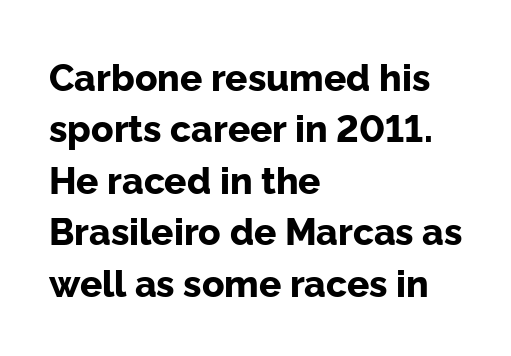
The image shows 37 px bold sans-serif type, upright; set left-aligned, normal line spacing (1.39x), normal letter spacing, not underlined; low stroke contrast and a medium x-height.
